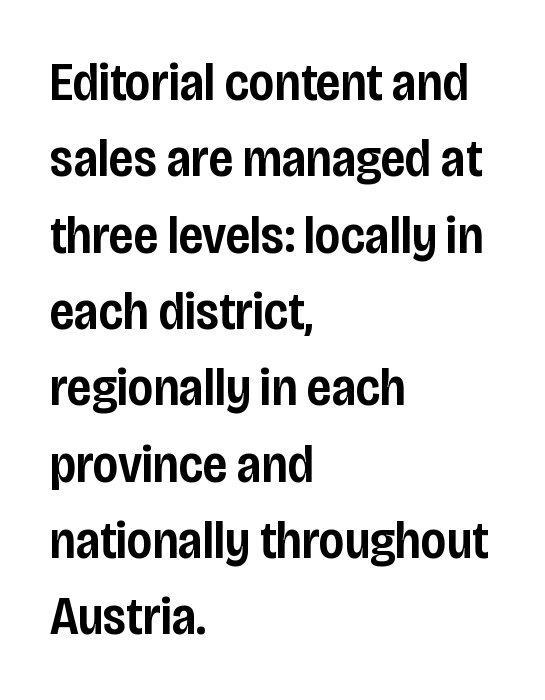
Q: Is the text bold? A: Semi-bold.
Q: Is the text italic (slanted)? A: No, it is upright.
Q: Is the typeface a serif or a sans-serif typeface? A: Sans-serif.
Q: Is the text underlined? A: No.
Q: How is the paragraph aligned? A: Left-aligned.
Q: Is the spacing between letters normal or unusually wide? A: Normal.
Q: Is the spacing between lines tight, normal or loose? A: Normal.
Q: Width (condensed, normal, or wide)? A: Condensed.
Q: Stroke contrast? A: Low.
Q: x-height? A: Large.
Q: Monospaced? A: No.
